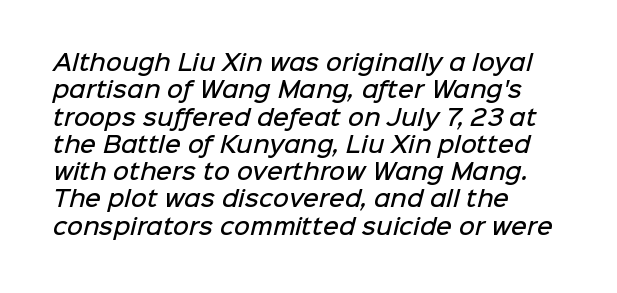
{"bold": "semi", "underline": "no", "align": "left", "line_spacing_ratio": 1.24, "letter_spacing": "normal", "letter_spacing_em": 0.0, "glyph_px": 22}
